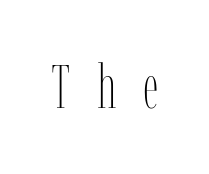
The image shows 61 px thin, condensed type, upright; set unusually wide letter spacing (+0.43 em), not underlined; low stroke contrast and a medium x-height.
